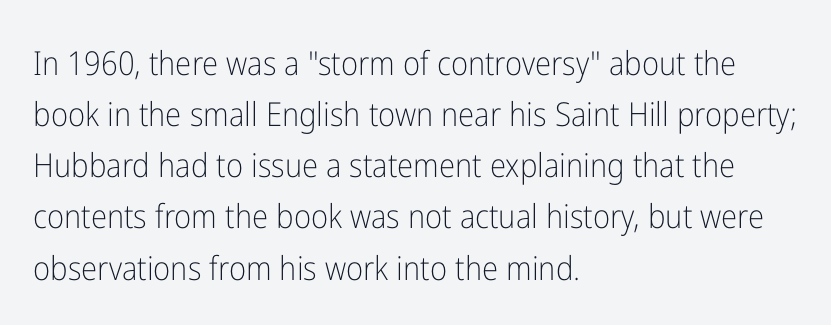
{"serif": "no", "italic": "no", "bold": "no", "weight": "light", "width": "condensed", "stroke_contrast": "low", "x_height": "medium", "monospaced": "no", "underline": "no", "align": "left", "line_spacing": "normal", "line_spacing_ratio": 1.55, "letter_spacing": "normal", "letter_spacing_em": 0.0, "glyph_px": 33}
